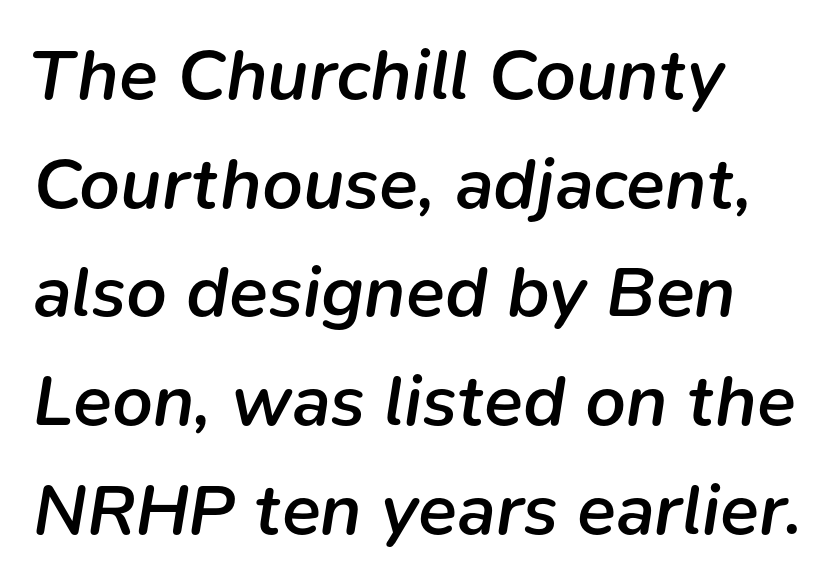
{"italic": "yes", "lean": "right", "slant_degrees": 9, "bold": "semi", "weight": "semibold", "width": "normal", "stroke_contrast": "low", "x_height": "medium", "monospaced": "no", "underline": "no", "align": "left", "line_spacing": "normal", "line_spacing_ratio": 1.51, "letter_spacing": "normal", "letter_spacing_em": 0.0, "glyph_px": 72}
